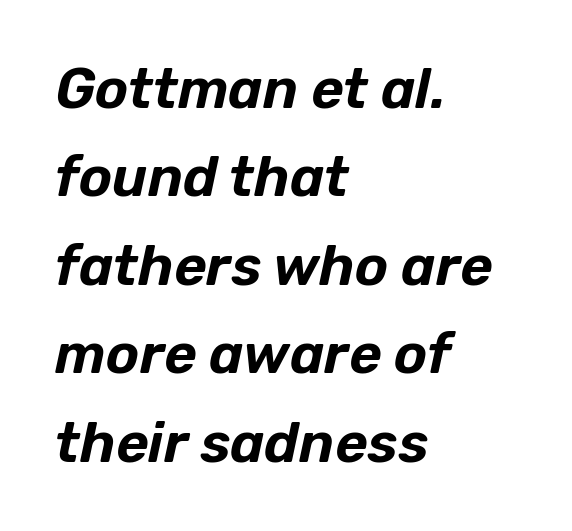
{"italic": "yes", "lean": "right", "slant_degrees": 12, "width": "normal", "stroke_contrast": "low", "x_height": "medium", "monospaced": "no", "underline": "no", "align": "left", "line_spacing": "normal", "line_spacing_ratio": 1.58, "letter_spacing": "normal", "letter_spacing_em": 0.0, "glyph_px": 56}
